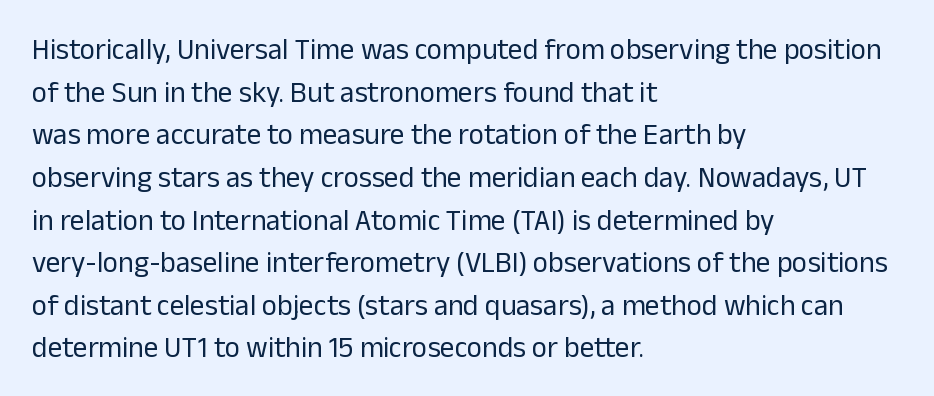
{"serif": "no", "italic": "no", "bold": "no", "weight": "regular", "width": "normal", "stroke_contrast": "low", "x_height": "medium", "monospaced": "no", "underline": "no", "align": "left", "line_spacing": "normal", "line_spacing_ratio": 1.47, "letter_spacing": "normal", "letter_spacing_em": 0.0, "glyph_px": 29}
